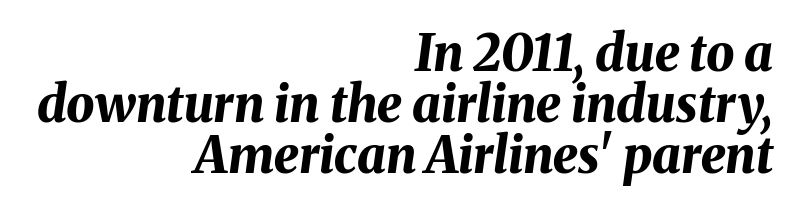
The image shows 50 px bold type, italic (leaning right); set right-aligned, tight line spacing (1.02x), normal letter spacing, not underlined; medium stroke contrast and a medium x-height.
